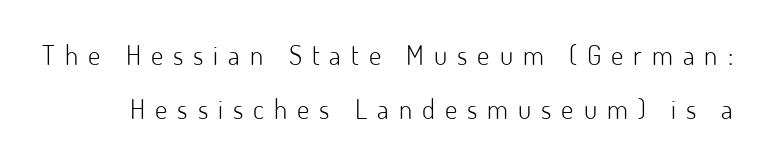
Honestly, the rows look like they've been pulled way apart. Caption: expanded tracking, letters set apart. Descender tails drop into unmarked territory. Stems and bowls with no extra thickness — not bold.
